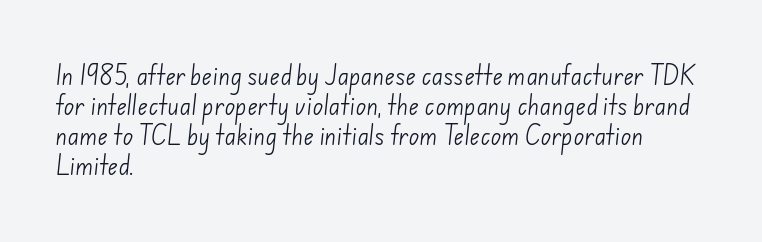
The image shows 22 px text type; set left-aligned, normal line spacing (1.37x), normal letter spacing, not underlined.
